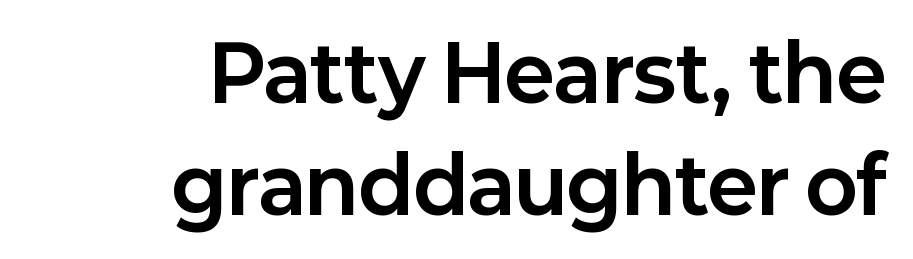
Q: Is the text bold? A: Yes.
Q: Is the text italic (slanted)? A: No, it is upright.
Q: Is the typeface a serif or a sans-serif typeface? A: Sans-serif.
Q: Is the text underlined? A: No.
Q: How is the paragraph aligned? A: Right-aligned.
Q: Is the spacing between letters normal or unusually wide? A: Normal.
Q: Is the spacing between lines tight, normal or loose? A: Normal.
Q: Width (condensed, normal, or wide)? A: Normal.
Q: Stroke contrast? A: Low.
Q: x-height? A: Medium.
Q: Monospaced? A: No.
